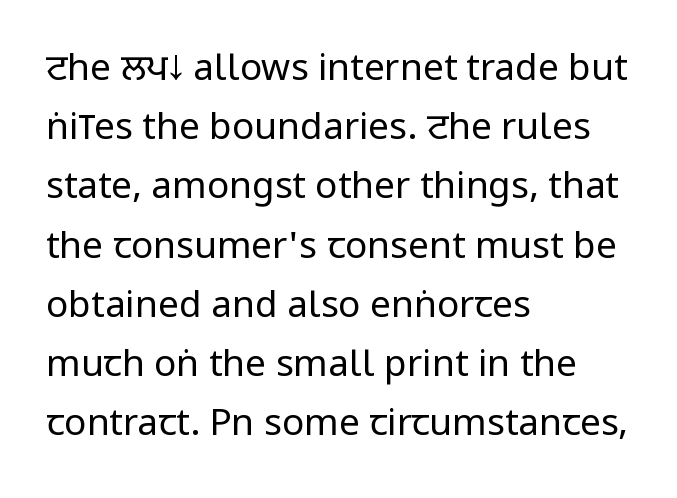
Q: Is the text bold? A: No.
Q: Is the text italic (slanted)? A: No, it is upright.
Q: Is the typeface a serif or a sans-serif typeface? A: Sans-serif.
Q: Is the text underlined? A: No.
Q: How is the paragraph aligned? A: Left-aligned.
Q: Is the spacing between letters normal or unusually wide? A: Normal.
Q: Is the spacing between lines tight, normal or loose? A: Normal.
Q: Width (condensed, normal, or wide)? A: Condensed.
Q: Stroke contrast? A: Low.
Q: x-height? A: Large.
Q: Monospaced? A: No.
